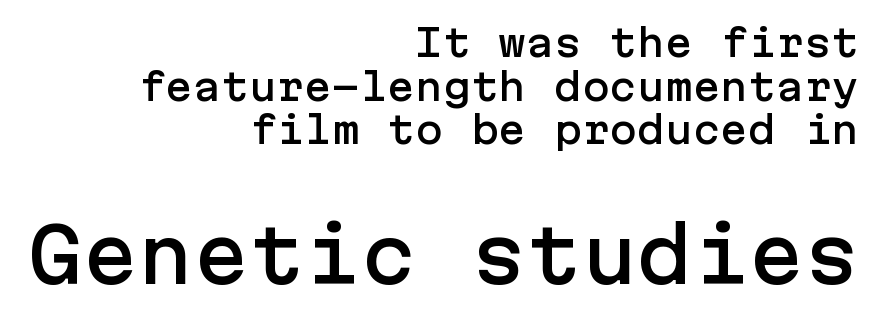
Q: Is the text italic (slanted)? A: No, it is upright.
Q: Is the typeface a serif or a sans-serif typeface? A: Sans-serif.
Q: Is the text underlined? A: No.
Q: How is the paragraph aligned? A: Right-aligned.
Q: Is the spacing between letters normal or unusually wide? A: Normal.
Q: Which block of text is set in a larger size, the first (top) or the second (bottom)? A: The second (bottom) one.
Q: Width (condensed, normal, or wide)? A: Normal.
Q: Stroke contrast? A: Low.
Q: x-height? A: Medium.
